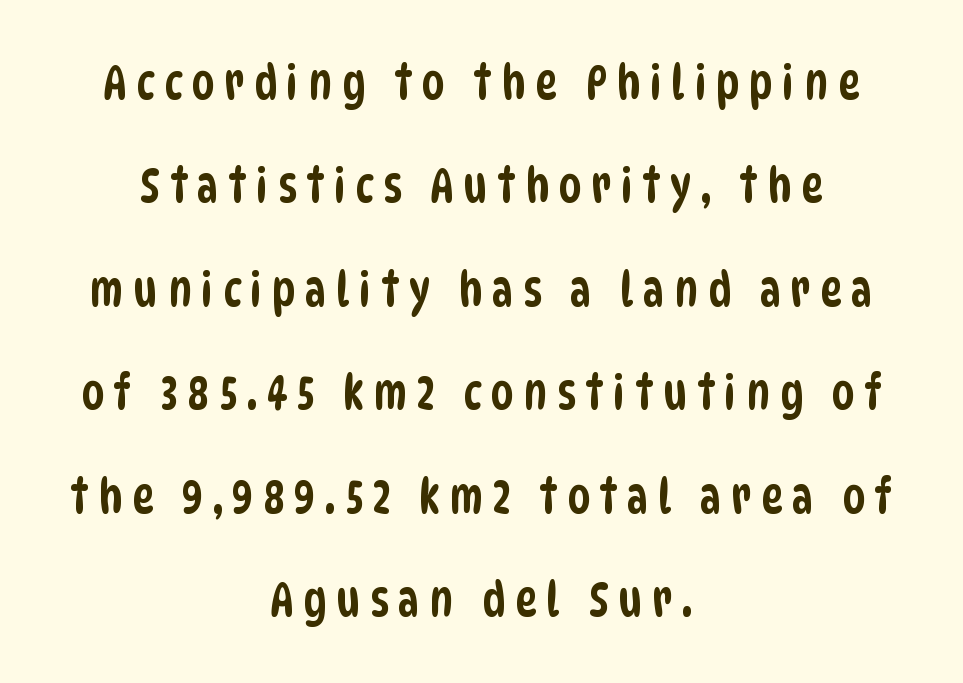
Q: Is the typeface a serif or a sans-serif typeface? A: Sans-serif.
Q: Is the text underlined? A: No.
Q: How is the paragraph aligned? A: Centered.
Q: Is the spacing between letters normal or unusually wide? A: Unusually wide.
Q: Is the spacing between lines tight, normal or loose? A: Loose.
Q: Width (condensed, normal, or wide)? A: Condensed.
Q: Stroke contrast? A: Low.
Q: x-height? A: Large.
Q: Monospaced? A: No.
